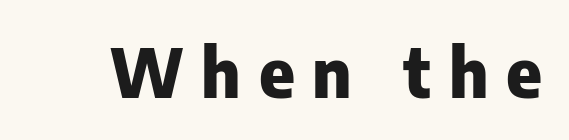
The image shows 68 px heavy sans-serif type, upright; set unusually wide letter spacing (+0.26 em), not underlined; low stroke contrast and a medium x-height.
